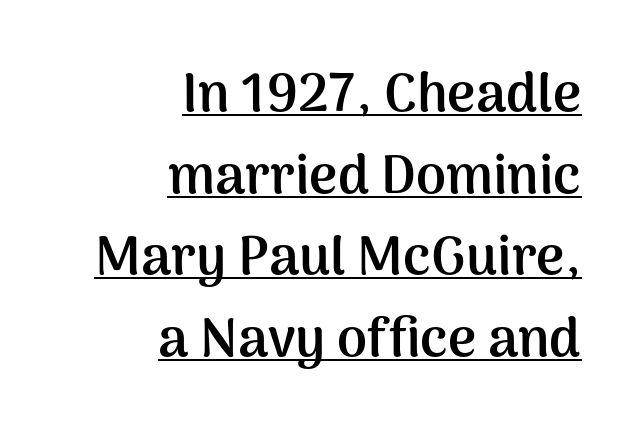
Q: Is the text bold? A: Yes.
Q: Is the text italic (slanted)? A: No, it is upright.
Q: Is the typeface a serif or a sans-serif typeface? A: Sans-serif.
Q: Is the text underlined? A: Yes.
Q: How is the paragraph aligned? A: Right-aligned.
Q: Is the spacing between letters normal or unusually wide? A: Normal.
Q: Is the spacing between lines tight, normal or loose? A: Normal.
Q: Width (condensed, normal, or wide)? A: Normal.
Q: Stroke contrast? A: Medium.
Q: x-height? A: Medium.
Q: Monospaced? A: No.
